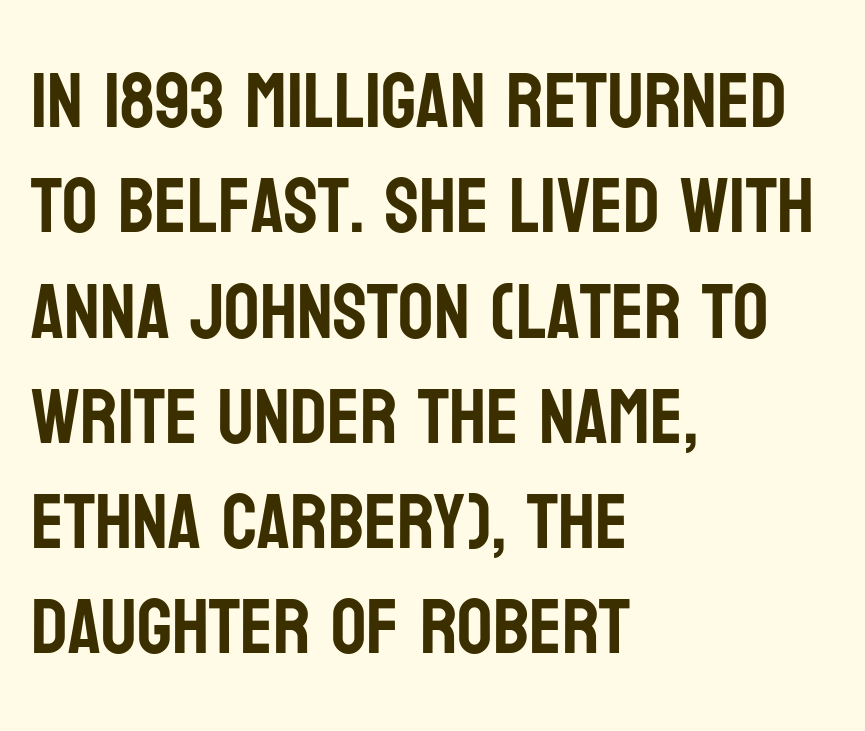
Q: Is the text italic (slanted)? A: No, it is upright.
Q: Is the typeface a serif or a sans-serif typeface? A: Sans-serif.
Q: Is the text underlined? A: No.
Q: How is the paragraph aligned? A: Left-aligned.
Q: Is the spacing between letters normal or unusually wide? A: Normal.
Q: Is the spacing between lines tight, normal or loose? A: Normal.
Q: Width (condensed, normal, or wide)? A: Condensed.
Q: Stroke contrast? A: Low.
Q: x-height? A: Large.
Q: Monospaced? A: No.
